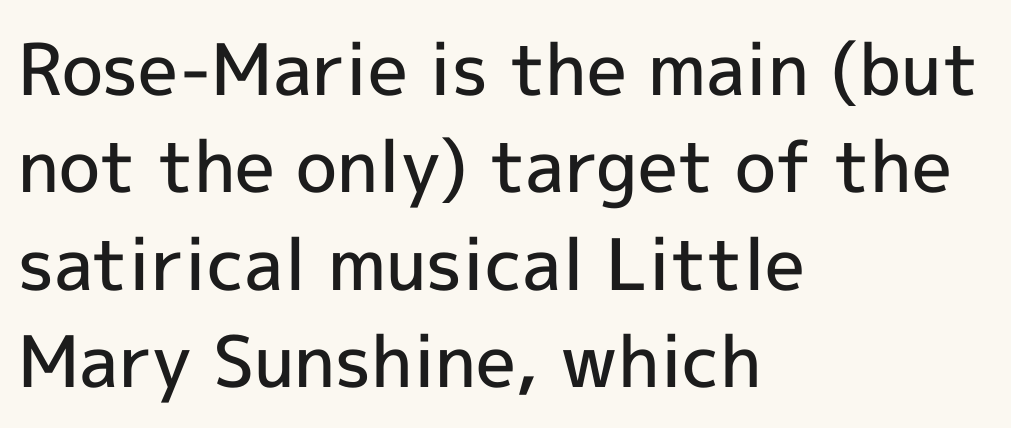
Quick note: underline off. One-word summary of the alignment: left. The rendering uses a moderate line-height, typical for paragraphs. Standard letterfit; no display-style spreading of the glyphs. Quick note: not italic, upright.
